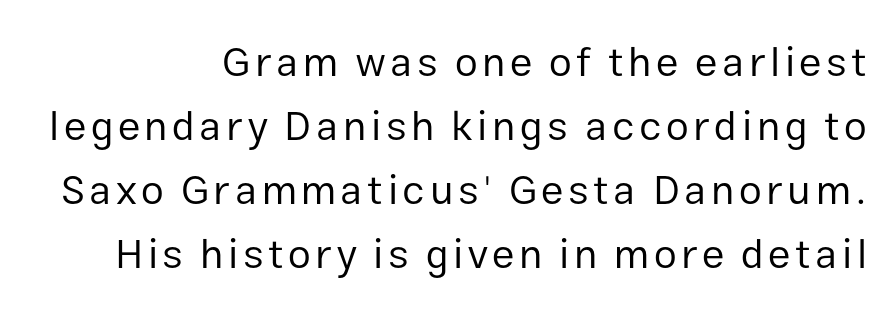
Descenders hang freely into open space. Note: no serifs on the glyphs. Leftover space on each line is placed entirely before the opening word. Looks like regular typesetting: each glyph gets only the width it needs. This reads as an unemphasized weight, regular at the heaviest. The passage shown stacks its lines at a standard gap.
